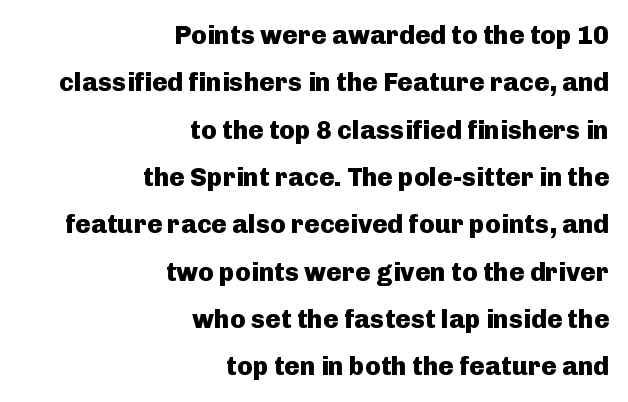
Q: Is the text bold? A: Yes.
Q: Is the text italic (slanted)? A: No, it is upright.
Q: Is the text underlined? A: No.
Q: How is the paragraph aligned? A: Right-aligned.
Q: Is the spacing between letters normal or unusually wide? A: Normal.
